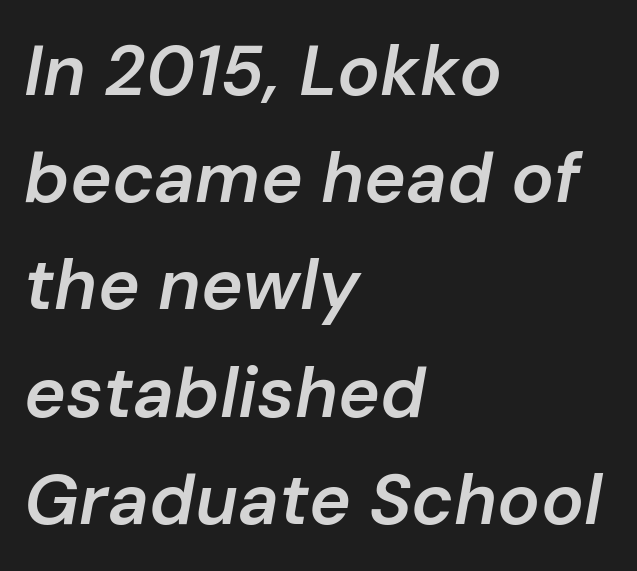
Q: Is the text bold? A: Semi-bold.
Q: Is the text italic (slanted)? A: Yes, it leans right by about 10 degrees.
Q: Is the text underlined? A: No.
Q: How is the paragraph aligned? A: Left-aligned.
Q: Is the spacing between letters normal or unusually wide? A: Normal.
Q: Is the spacing between lines tight, normal or loose? A: Normal.
Q: Width (condensed, normal, or wide)? A: Normal.
Q: Stroke contrast? A: Low.
Q: x-height? A: Medium.
Q: Monospaced? A: No.
